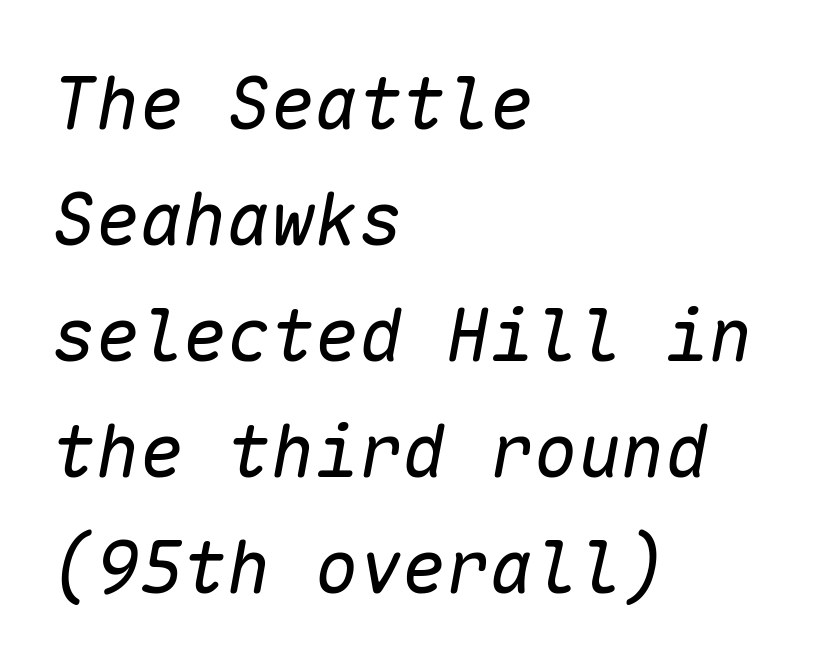
{"italic": "yes", "lean": "right", "slant_degrees": 10, "bold": "no", "weight": "regular", "width": "normal", "stroke_contrast": "low", "x_height": "medium", "monospaced": "yes", "underline": "no", "align": "left", "line_spacing": "normal", "line_spacing_ratio": 1.59, "letter_spacing": "normal", "letter_spacing_em": 0.0, "glyph_px": 73}
